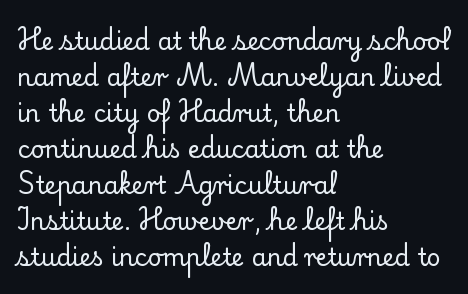
The image shows 24 px text type, upright; set left-aligned, normal line spacing (1.5x), normal letter spacing, not underlined.
